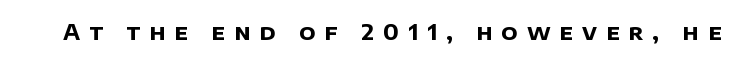
{"bold": "yes", "underline": "no", "letter_spacing": "wide", "letter_spacing_em": 0.41, "glyph_px": 22}
